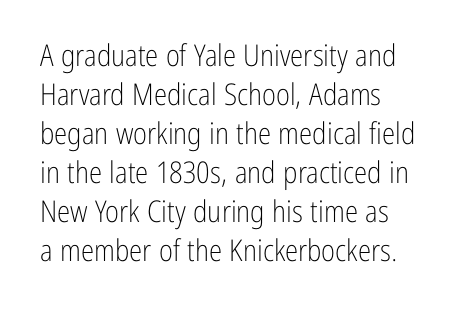
{"serif": "no", "italic": "no", "bold": "no", "weight": "light", "width": "condensed", "stroke_contrast": "low", "x_height": "medium", "monospaced": "no", "underline": "no", "align": "left", "line_spacing": "normal", "line_spacing_ratio": 1.3, "letter_spacing": "normal", "letter_spacing_em": 0.0, "glyph_px": 30}
